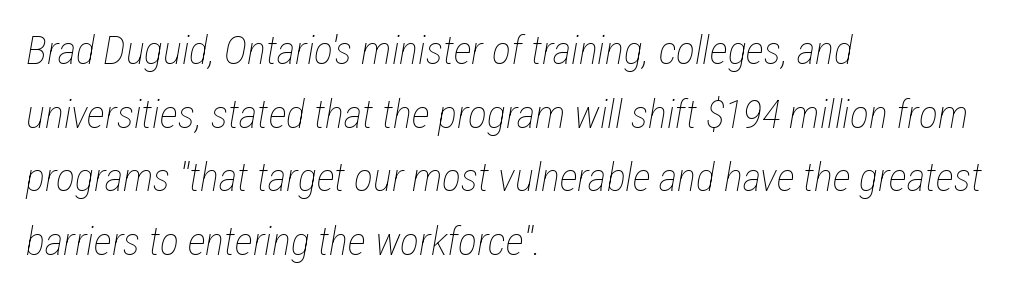
Is this a fixed-width face? No — the glyphs have proportional, varying widths. The face used here is rendered with its standard letterfit. Think standard paragraph weight, or any step lighter than that. The lines sit at an ordinary, default distance from one another. You can tell it's italic because the verticals aren't actually vertical.
